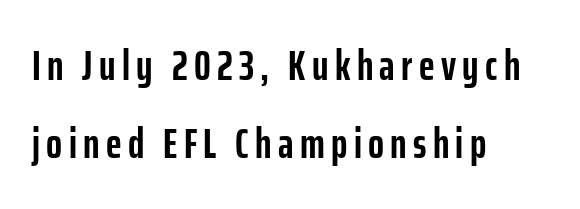
The typeface chosen for these lines omits serifs. Left-aligned paragraph, ragged on the right. Each letter keeps its own natural width here, so spacing adapts to shape. Caption: bold face, heavy strokes.
